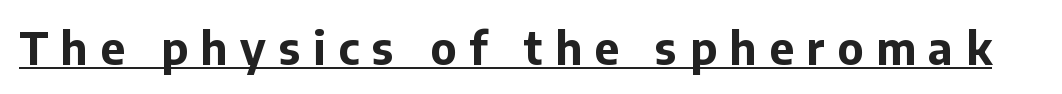
Q: Is the text bold? A: Yes.
Q: Is the text italic (slanted)? A: No, it is upright.
Q: Is the typeface a serif or a sans-serif typeface? A: Sans-serif.
Q: Is the text underlined? A: Yes.
Q: Is the spacing between letters normal or unusually wide? A: Unusually wide.
Q: Width (condensed, normal, or wide)? A: Normal.
Q: Stroke contrast? A: Low.
Q: x-height? A: Medium.
Q: Monospaced? A: No.
